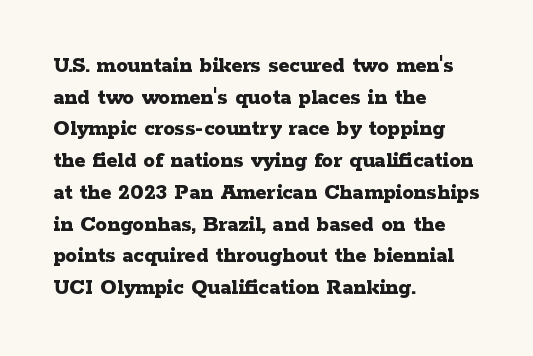
Q: Is the text bold? A: Yes.
Q: Is the text italic (slanted)? A: No, it is upright.
Q: Is the text underlined? A: No.
Q: How is the paragraph aligned? A: Left-aligned.
Q: Is the spacing between letters normal or unusually wide? A: Normal.
Q: Is the spacing between lines tight, normal or loose? A: Normal.
